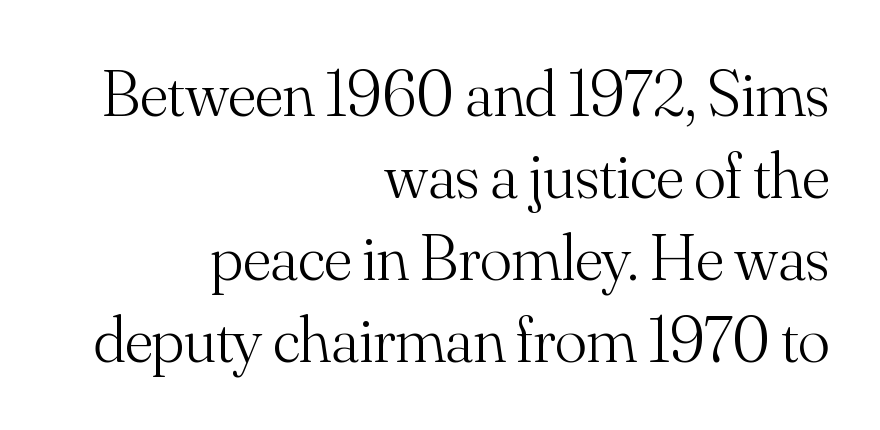
Q: Is the text bold? A: No.
Q: Is the text italic (slanted)? A: No, it is upright.
Q: Is the typeface a serif or a sans-serif typeface? A: Serif.
Q: Is the text underlined? A: No.
Q: How is the paragraph aligned? A: Right-aligned.
Q: Is the spacing between letters normal or unusually wide? A: Normal.
Q: Width (condensed, normal, or wide)? A: Normal.
Q: Stroke contrast? A: Medium.
Q: x-height? A: Small.
Q: Monospaced? A: No.
